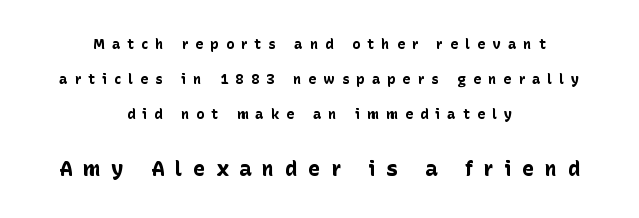
Block two is the big one; block one sits smaller above it. Casual observation: everything's sitting right in the middle. A typesetter would mark this as roman, not italic. Rows of type keep a wide berth in the vertical direction.
